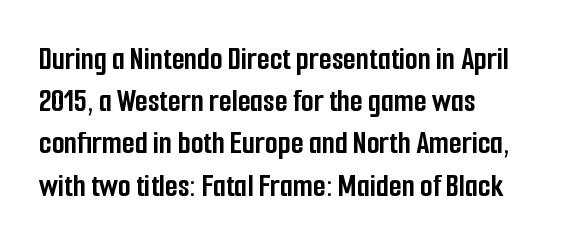
Q: Is the text bold? A: Yes.
Q: Is the text italic (slanted)? A: No, it is upright.
Q: Is the typeface a serif or a sans-serif typeface? A: Sans-serif.
Q: Is the text underlined? A: No.
Q: How is the paragraph aligned? A: Left-aligned.
Q: Is the spacing between letters normal or unusually wide? A: Normal.
Q: Is the spacing between lines tight, normal or loose? A: Normal.
Q: Width (condensed, normal, or wide)? A: Condensed.
Q: Stroke contrast? A: Low.
Q: x-height? A: Medium.
Q: Monospaced? A: No.
